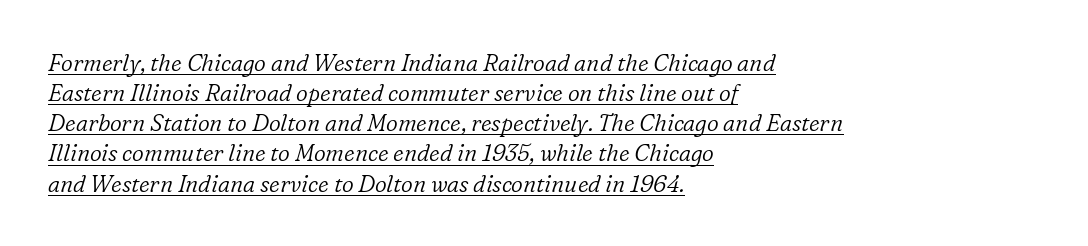
The whole block is typeset with a tilt. Notice how the passage keeps a crisp vertical edge on the left only. This is not heavy type; no bold has been used. The rendering keeps characters at their native spacing.
